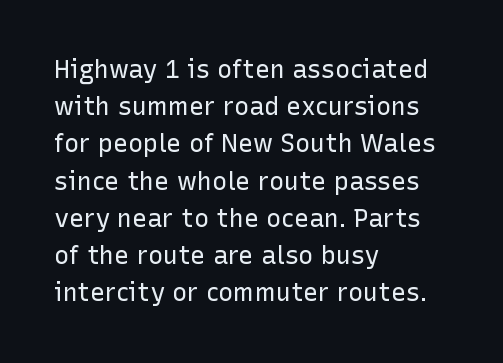
Each new line begins a customary step beneath the previous one. In CSS terms this would be text-align: left. Every character sits straight up, as roman type does. Inter-character spacing is left at the font's built-in metrics.
